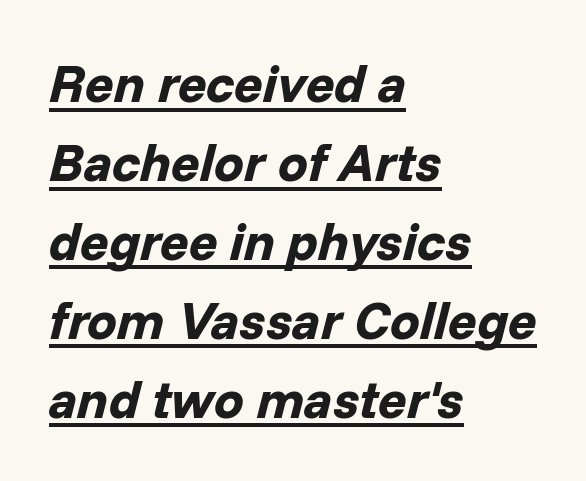
The image shows 53 px bold type, italic (leaning right); set left-aligned, normal line spacing (1.49x), normal letter spacing, underlined; low stroke contrast and a medium x-height.
